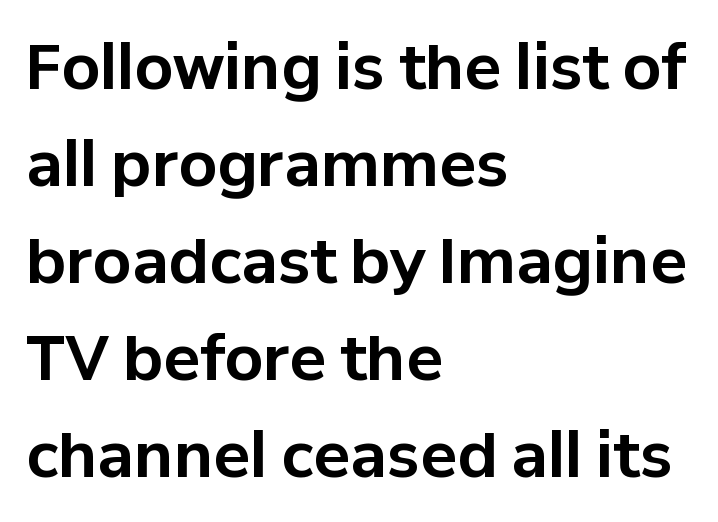
{"serif": "no", "italic": "no", "bold": "yes", "weight": "bold", "width": "normal", "stroke_contrast": "low", "x_height": "medium", "monospaced": "no", "underline": "no", "align": "left", "line_spacing": "normal", "line_spacing_ratio": 1.59, "letter_spacing": "normal", "letter_spacing_em": 0.0, "glyph_px": 61}
